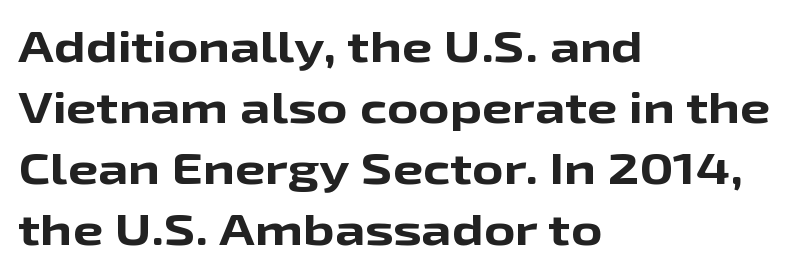
Q: Is the text bold? A: Yes.
Q: Is the text italic (slanted)? A: No, it is upright.
Q: Is the typeface a serif or a sans-serif typeface? A: Sans-serif.
Q: Is the text underlined? A: No.
Q: How is the paragraph aligned? A: Left-aligned.
Q: Is the spacing between letters normal or unusually wide? A: Normal.
Q: Is the spacing between lines tight, normal or loose? A: Normal.
Q: Width (condensed, normal, or wide)? A: Wide.
Q: Stroke contrast? A: Low.
Q: x-height? A: Medium.
Q: Monospaced? A: No.
